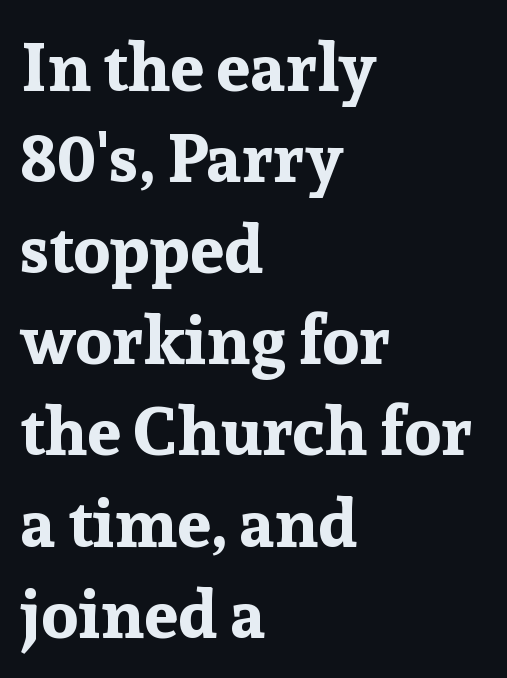
The image shows 68 px bold serif type, upright; set left-aligned, normal line spacing (1.34x), normal letter spacing, not underlined; low stroke contrast and a medium x-height.
